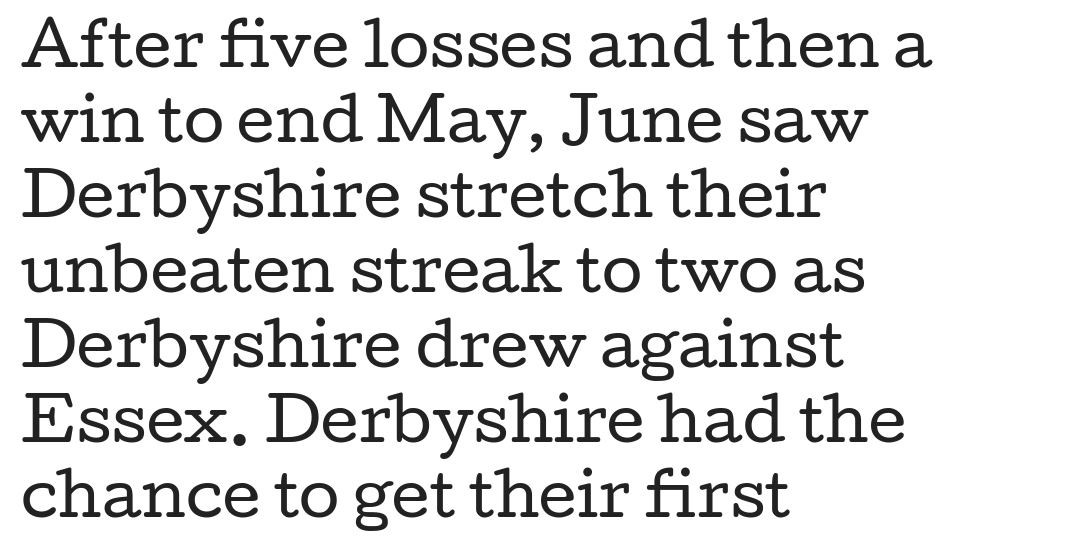
Character widths vary here, with narrow letters taking less room than wide ones. Are there feet on the stems? There are — it's a serif. Stems here are at most as thick as an everyday book face. Students, observe: this is what conventionally led text looks like. The lines in this sample share a left origin and differ only in where they stop. The letters stand upright; this is a roman face.
